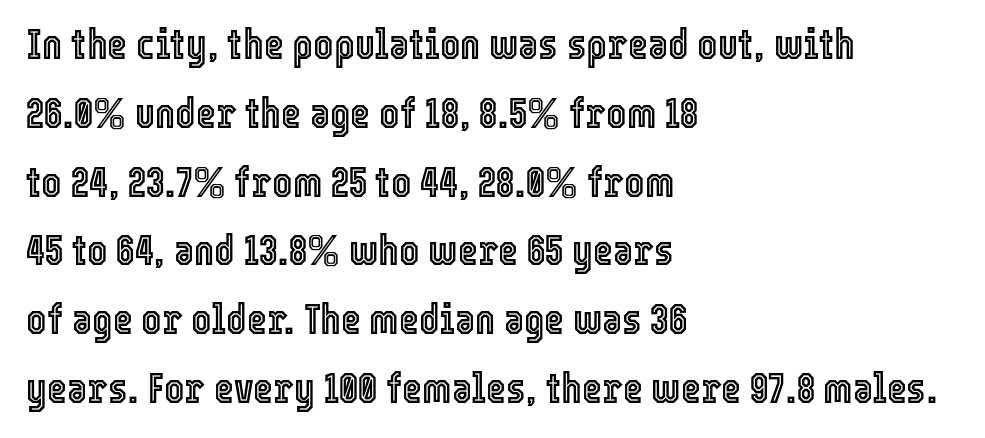
The foot of each line stays bare and open. Posture: upright roman. You could not count columns in this text — the font is proportionally spaced. Each word holds together tightly as a unit, with standard inter-letter gaps. Teacher's note: observe the even left margin — that is flush-left alignment. Honestly, the row spacing looks completely unremarkable.
